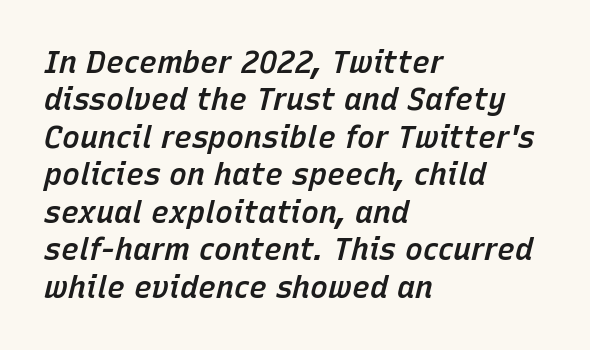
Each letter keeps its own natural width here, so spacing adapts to shape. In terms of leading, this rendering sits right in the middle. Lines of text with bare space underneath. The passage shown has conventional tracking throughout. This is moderately heavy type, rendered in semibold. Is the type slanted? Yes — the strokes lean at a clear angle.
